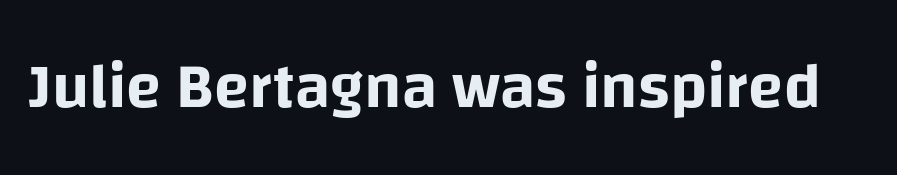
{"serif": "no", "italic": "no", "width": "normal", "stroke_contrast": "low", "x_height": "large", "monospaced": "no", "underline": "no", "letter_spacing": "normal", "letter_spacing_em": 0.0, "glyph_px": 64}
